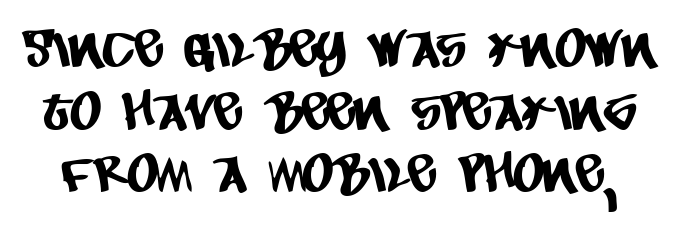
Unlike a traditional serif, this face leaves its strokes unadorned. Here the designer chose a conventional face with non-uniform glyph widths. Bare-footed words on every line. The gaps between neighbouring characters are ordinary and unremarkable.
